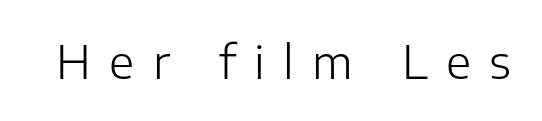
{"serif": "no", "italic": "no", "bold": "no", "weight": "light", "width": "normal", "stroke_contrast": "low", "x_height": "medium", "monospaced": "no", "underline": "no", "letter_spacing": "wide", "letter_spacing_em": 0.4, "glyph_px": 46}
